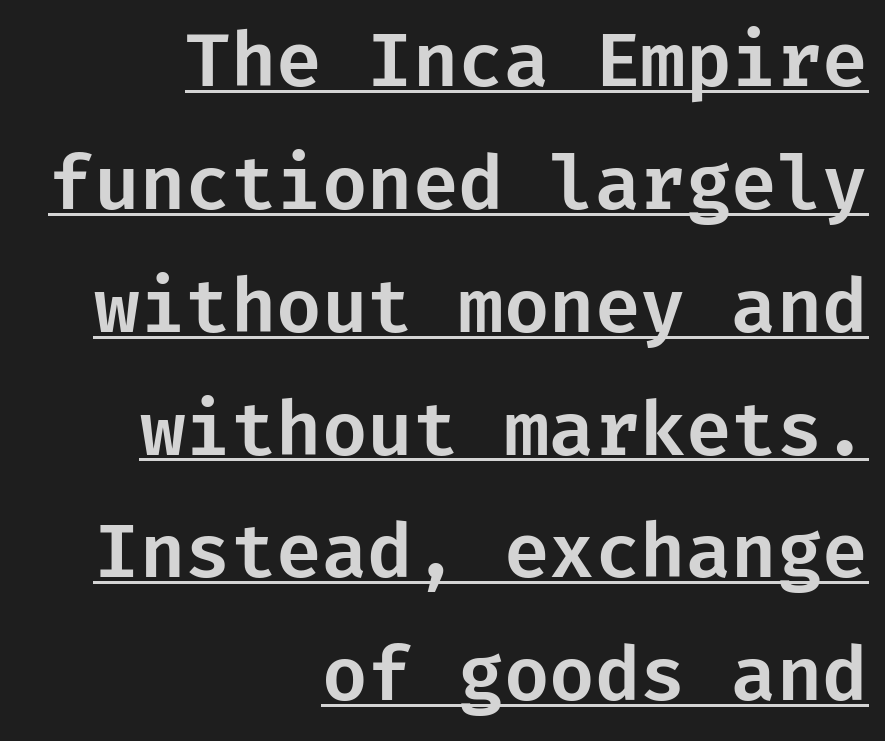
Q: Is the text italic (slanted)? A: No, it is upright.
Q: Is the typeface a serif or a sans-serif typeface? A: Sans-serif.
Q: Is the text underlined? A: Yes.
Q: How is the paragraph aligned? A: Right-aligned.
Q: Is the spacing between letters normal or unusually wide? A: Normal.
Q: Is the spacing between lines tight, normal or loose? A: Normal.
Q: Width (condensed, normal, or wide)? A: Normal.
Q: Stroke contrast? A: Low.
Q: x-height? A: Medium.
